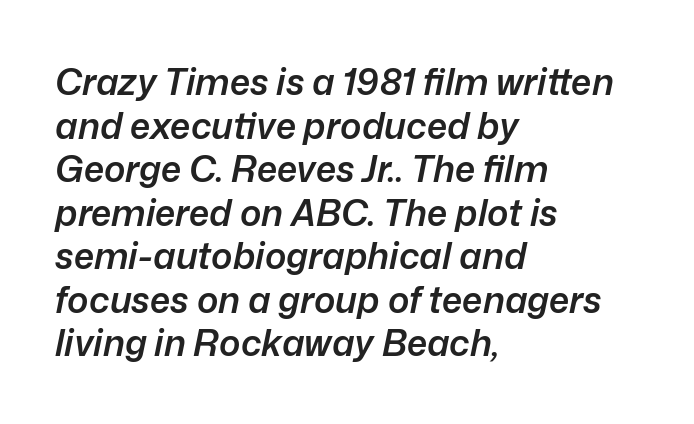
The image shows 36 px semibold type, italic (leaning right); set left-aligned, line spacing 1.21x, normal letter spacing, not underlined; low stroke contrast and a medium x-height.
